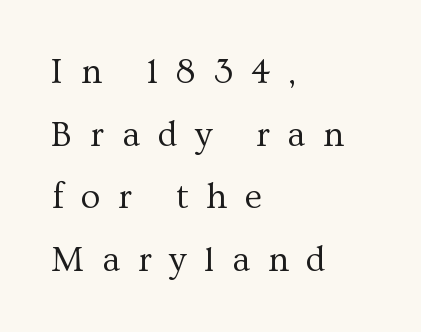
The image shows 36 px regular-weight serif type, upright; set left-aligned, line spacing 1.74x, unusually wide letter spacing (+0.49 em), not underlined; medium stroke contrast and a medium x-height.
